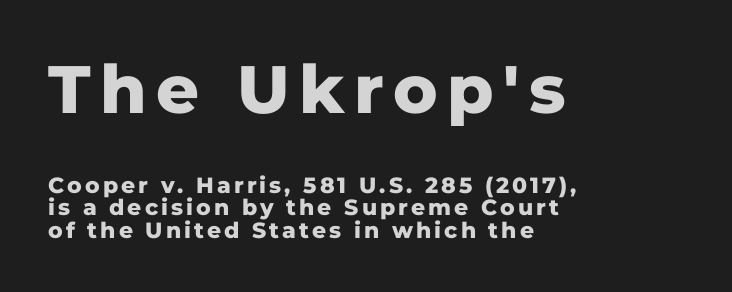
{"serif": "no", "italic": "no", "bold": "yes", "weight": "heavy", "width": "normal", "stroke_contrast": "low", "x_height": "medium", "monospaced": "no", "underline": "no", "align": "left", "line_spacing": "tight", "line_spacing_ratio": 1.03, "larger_block": "first", "size_ratio": 3.05, "glyph_px": 67}
